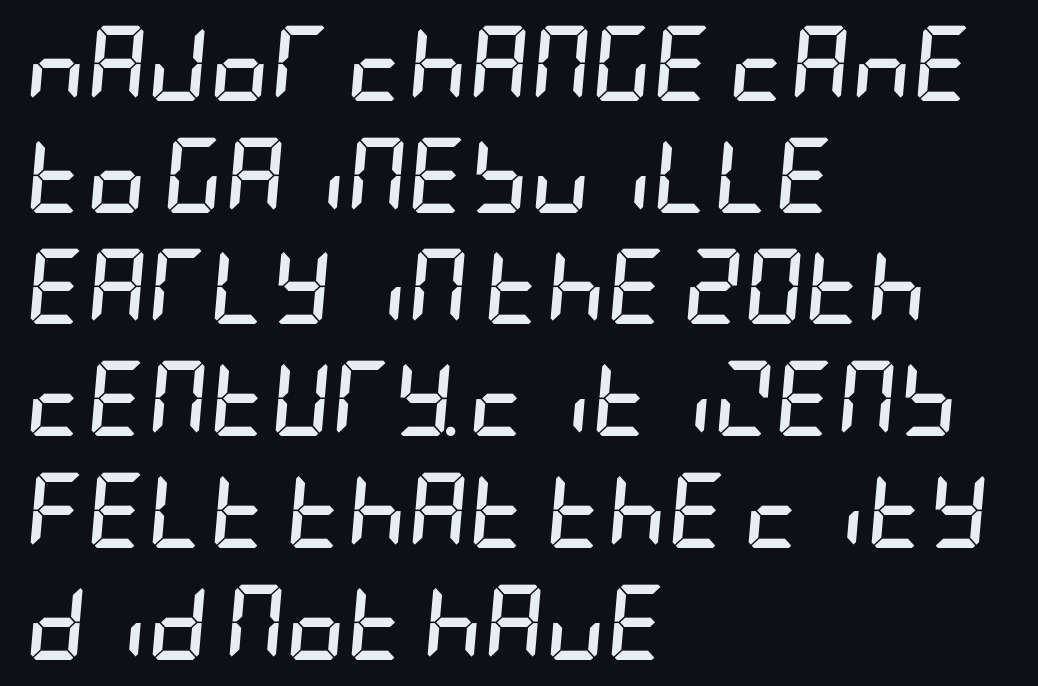
The image shows 75 px semibold, condensed type, italic (leaning right); set left-aligned, normal line spacing (1.49x), normal letter spacing, not underlined; low stroke contrast and a large x-height.
